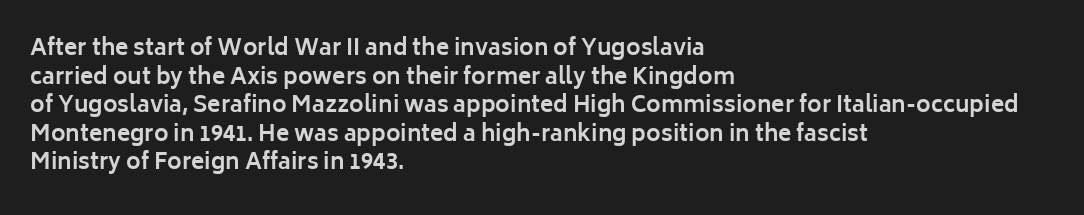
The image shows 22 px bold type, upright; set left-aligned, normal line spacing (1.3x), normal letter spacing, not underlined.
